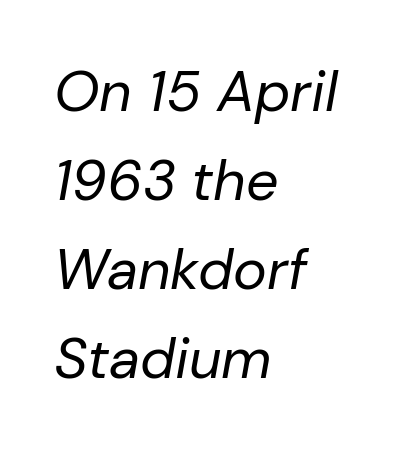
The image shows 57 px regular-weight type, italic (leaning right); set left-aligned, normal line spacing (1.56x), normal letter spacing, not underlined; low stroke contrast and a medium x-height.
